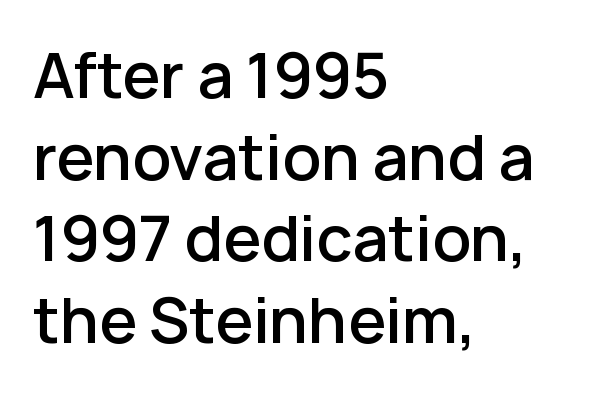
{"serif": "no", "italic": "no", "bold": "semi", "weight": "semibold", "width": "normal", "stroke_contrast": "low", "x_height": "medium", "monospaced": "no", "underline": "no", "align": "left", "line_spacing": "normal", "line_spacing_ratio": 1.34, "letter_spacing": "normal", "letter_spacing_em": 0.0, "glyph_px": 61}
